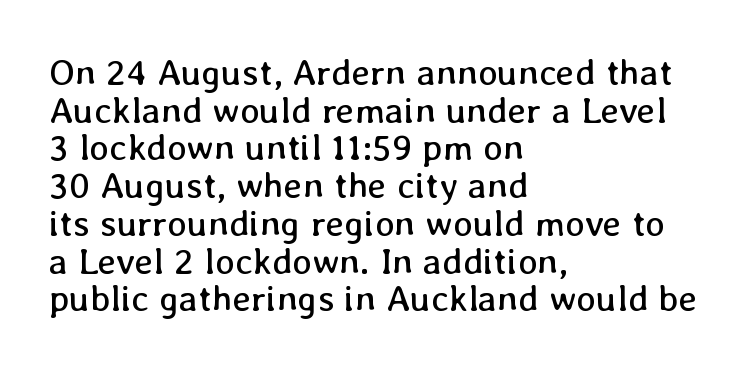
{"italic": "no", "bold": "no", "weight": "regular", "width": "normal", "stroke_contrast": "low", "x_height": "medium", "monospaced": "no", "underline": "no", "align": "left", "line_spacing": "tight", "line_spacing_ratio": 1.02, "letter_spacing": "normal", "letter_spacing_em": 0.0, "glyph_px": 37}
